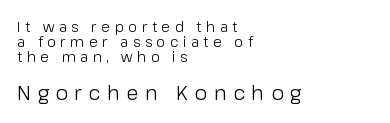
The image shows 20 px text type, upright; set left-aligned, tight line spacing (1.07x), unusually wide letter spacing (+0.33 em), not underlined; the second (bottom) block is 1.43x larger.
